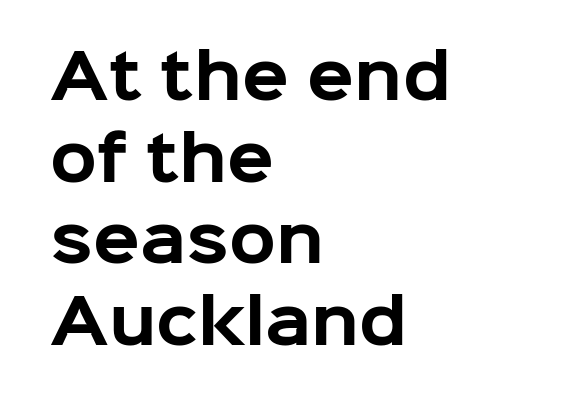
{"serif": "no", "italic": "no", "bold": "yes", "weight": "bold", "width": "normal", "stroke_contrast": "low", "x_height": "medium", "monospaced": "no", "underline": "no", "align": "left", "line_spacing": "normal", "line_spacing_ratio": 1.34, "letter_spacing": "normal", "letter_spacing_em": 0.0, "glyph_px": 61}
